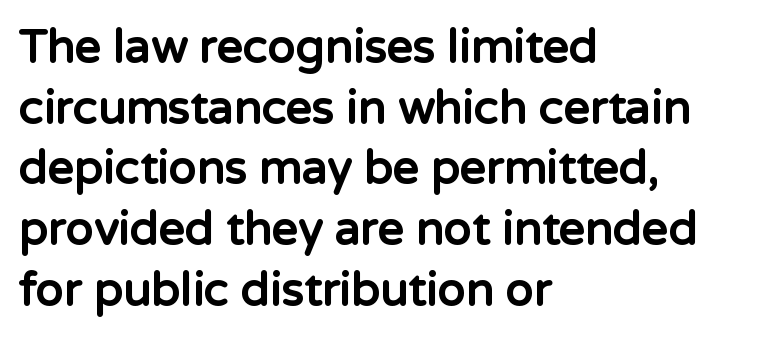
The image shows 46 px bold sans-serif type, upright; set left-aligned, normal line spacing (1.32x), normal letter spacing, not underlined; low stroke contrast and a medium x-height.
